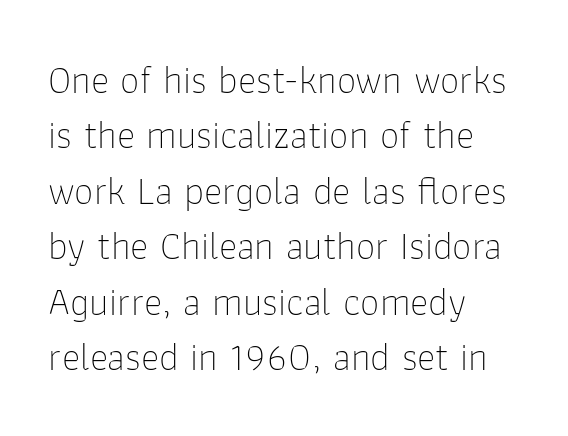
Q: Is the text bold? A: No.
Q: Is the text italic (slanted)? A: No, it is upright.
Q: Is the typeface a serif or a sans-serif typeface? A: Sans-serif.
Q: Is the text underlined? A: No.
Q: How is the paragraph aligned? A: Left-aligned.
Q: Is the spacing between letters normal or unusually wide? A: Normal.
Q: Is the spacing between lines tight, normal or loose? A: Normal.
Q: Width (condensed, normal, or wide)? A: Normal.
Q: Stroke contrast? A: Low.
Q: x-height? A: Medium.
Q: Monospaced? A: No.
